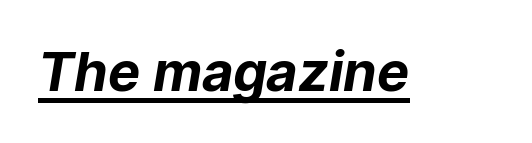
Q: Is the text bold? A: Yes.
Q: Is the typeface a serif or a sans-serif typeface? A: Sans-serif.
Q: Is the text underlined? A: Yes.
Q: Is the spacing between letters normal or unusually wide? A: Normal.
Q: Width (condensed, normal, or wide)? A: Normal.
Q: Stroke contrast? A: Low.
Q: x-height? A: Medium.
Q: Monospaced? A: No.
